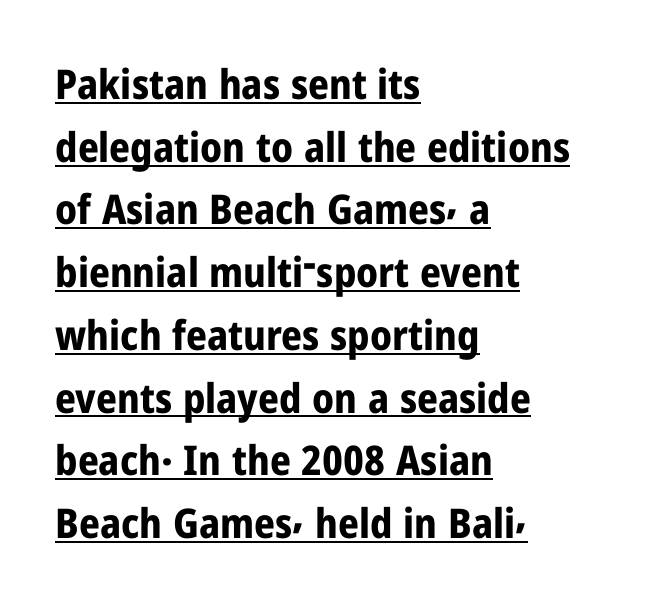
{"serif": "no", "italic": "no", "bold": "yes", "weight": "bold", "width": "condensed", "stroke_contrast": "low", "x_height": "medium", "monospaced": "no", "underline": "yes", "align": "left", "line_spacing": "normal", "line_spacing_ratio": 1.53, "letter_spacing": "normal", "letter_spacing_em": 0.0, "glyph_px": 41}
